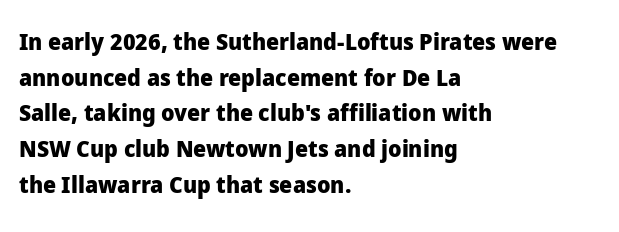
Is the block centered? No — it sits flush against the left margin. A full-strength bold gives these letters their thick strokes. The zone under the glyphs is completely vacant. This sample uses an upright cut, with every glyph sitting square on the baseline. The passage shown has conventional tracking throughout. The line-height multiplier appears to be the usual default.
